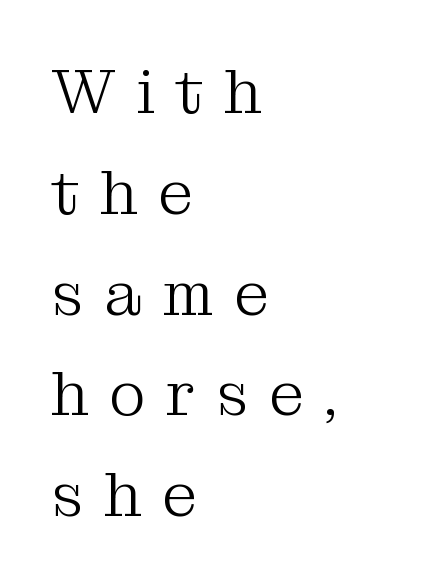
The image shows 63 px light serif type, upright; set left-aligned, normal line spacing (1.6x), unusually wide letter spacing (+0.32 em), not underlined; medium stroke contrast and a medium x-height.
